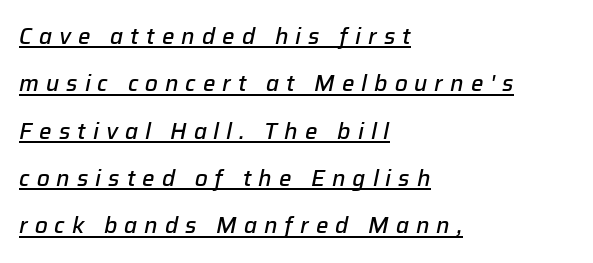
{"italic": "yes", "lean": "right", "slant_degrees": 12, "bold": "semi", "underline": "yes", "align": "left", "line_spacing": "loose", "line_spacing_ratio": 2.15, "letter_spacing": "wide", "letter_spacing_em": 0.32, "glyph_px": 22}
